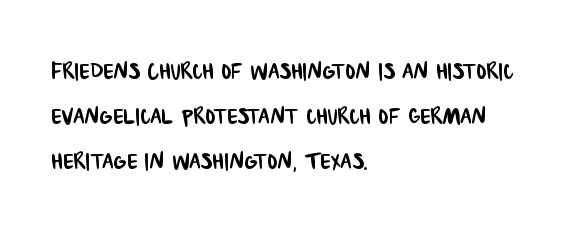
The passage shown is typeset with a sans-serif family. Where is the straight margin? On the left. Characters follow at the spacing the type designer built in. Here the designer chose a conventional face with non-uniform glyph widths.
